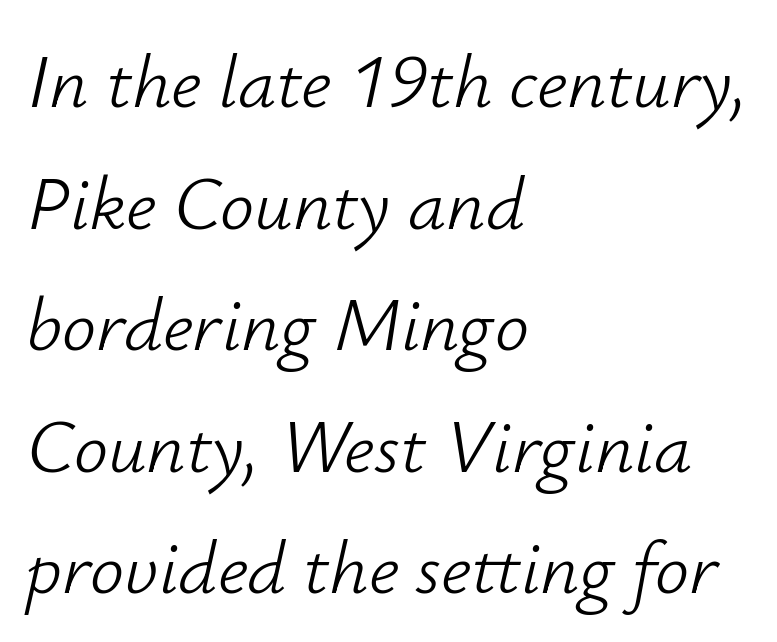
A typesetter would call this zero additional tracking. Bare-footed words on every line. A typesetter would call this leading conventional body-copy spacing. Style check: oblique.
